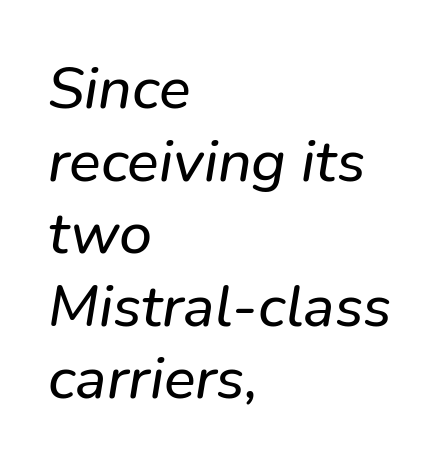
The image shows 59 px sans-serif type; set left-aligned, line spacing 1.23x, normal letter spacing, not underlined; low stroke contrast and a medium x-height.
